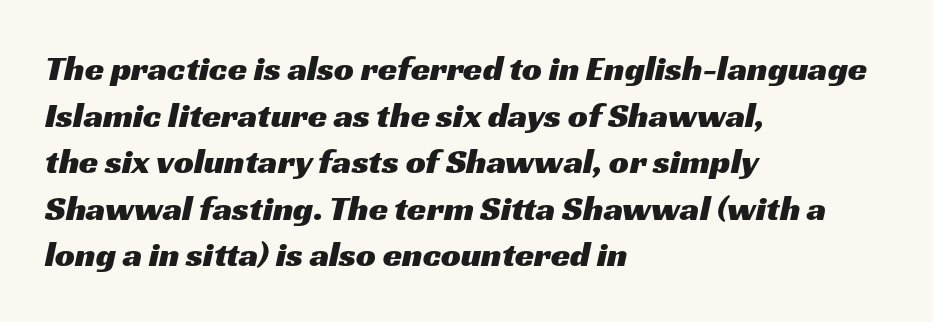
The passage shown stacks its lines at a standard gap. The rag falls on the right side of this text block. The passage shown has conventional tracking throughout. Check where the strokes stop: nothing finishes them off — pure sans. This sample has the flowing, uneven cadence of proportional lettering. The space beneath each line is pristine and unruled.
